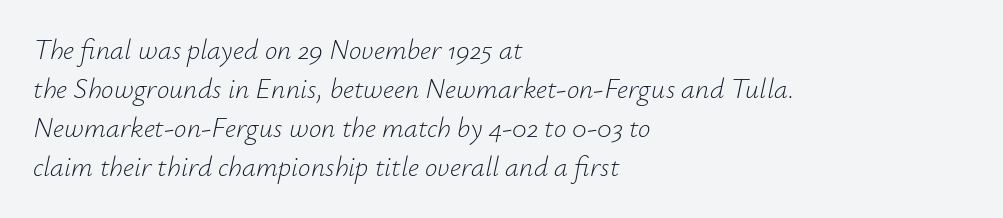
{"italic": "yes", "lean": "right", "slant_degrees": 12, "bold": "no", "weight": "light", "width": "normal", "stroke_contrast": "low", "x_height": "small", "monospaced": "no", "underline": "no", "align": "left", "line_spacing": "normal", "line_spacing_ratio": 1.39, "letter_spacing": "normal", "letter_spacing_em": 0.0, "glyph_px": 28}
